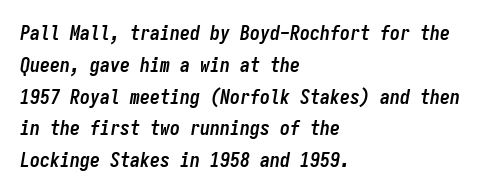
Q: Is the text bold? A: Yes.
Q: Is the text italic (slanted)? A: Yes, it leans right by about 9 degrees.
Q: Is the text underlined? A: No.
Q: How is the paragraph aligned? A: Left-aligned.
Q: Is the spacing between letters normal or unusually wide? A: Normal.
Q: Is the spacing between lines tight, normal or loose? A: Normal.
